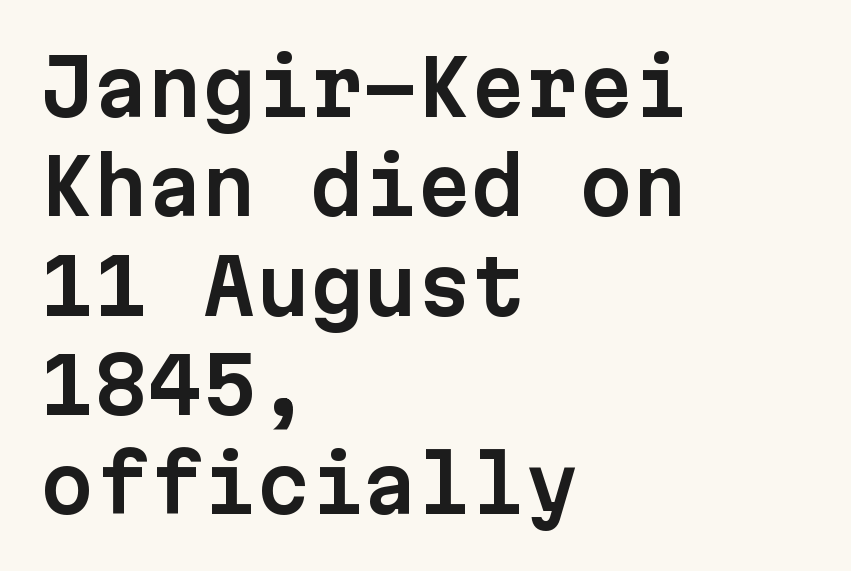
The image shows 77 px sans-serif type, upright, monospaced; set left-aligned, normal line spacing (1.29x), normal letter spacing, not underlined; low stroke contrast and a medium x-height.
